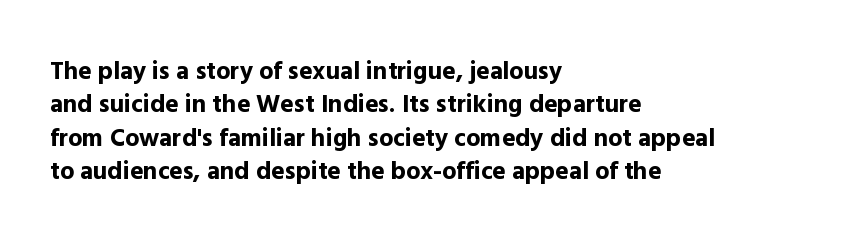
Notice how the passage keeps a crisp vertical edge on the left only. Ordinary non-slanted type is in use. This sample uses plain, unmodified letter spacing. Strong, thick strokes mark this as bold type. Normally led — the rows are evenly, conventionally spaced.
